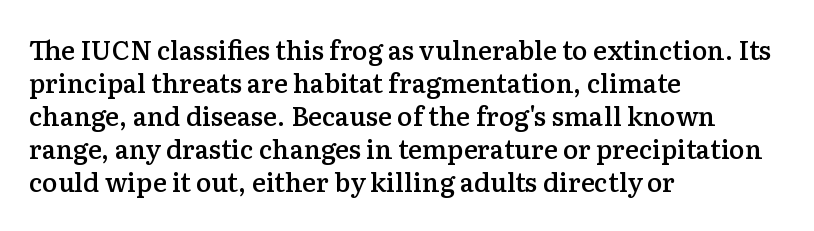
The image shows 26 px text type, upright; set left-aligned, normal line spacing (1.27x), normal letter spacing, not underlined.
